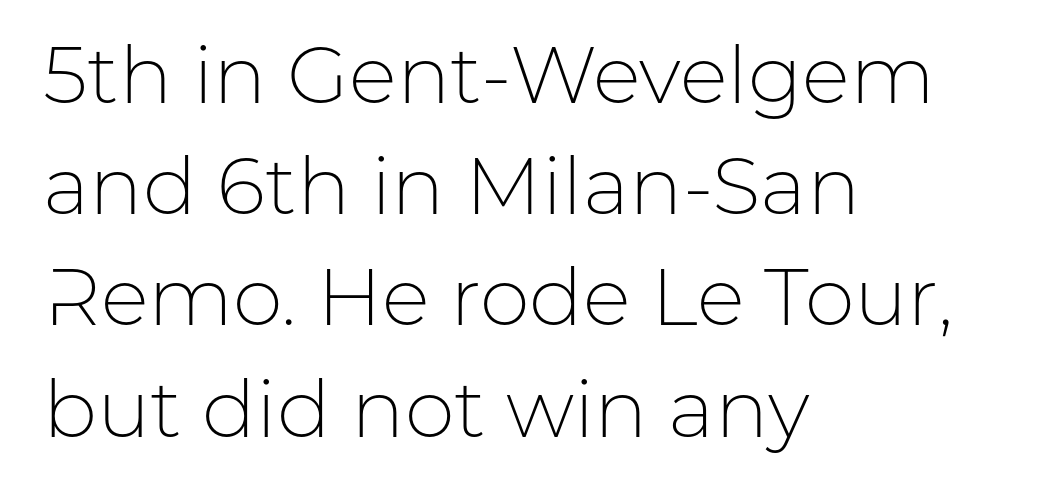
{"serif": "no", "italic": "no", "bold": "no", "weight": "light", "width": "normal", "stroke_contrast": "low", "x_height": "medium", "monospaced": "no", "underline": "no", "align": "left", "line_spacing": "normal", "line_spacing_ratio": 1.39, "letter_spacing": "normal", "letter_spacing_em": 0.0, "glyph_px": 80}
